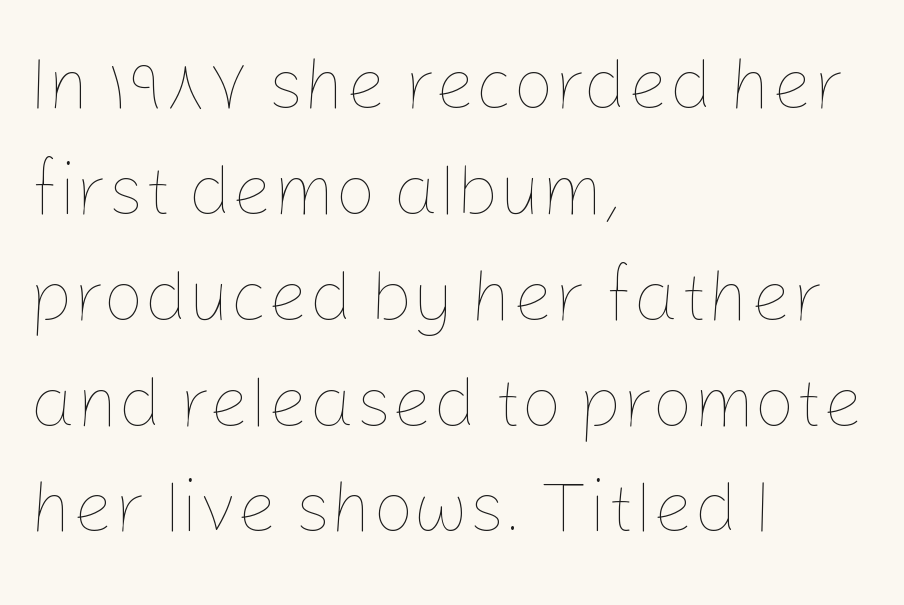
{"italic": "no", "bold": "no", "weight": "thin", "width": "normal", "stroke_contrast": "low", "x_height": "medium", "monospaced": "no", "underline": "no", "align": "left", "line_spacing": "normal", "line_spacing_ratio": 1.47, "letter_spacing": "normal", "letter_spacing_em": 0.0, "glyph_px": 72}
